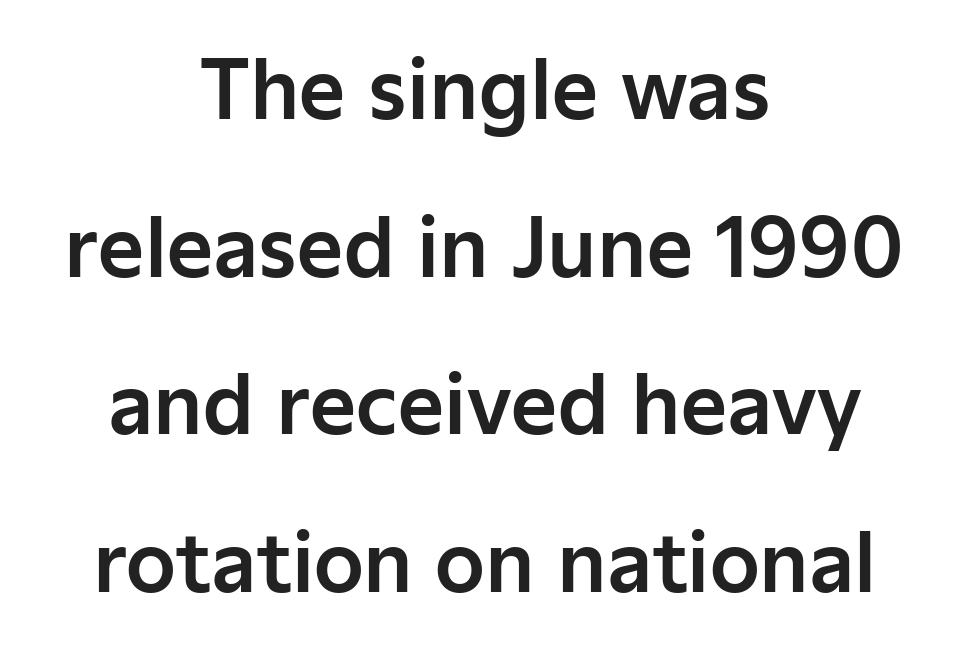
{"serif": "no", "italic": "no", "width": "normal", "stroke_contrast": "low", "x_height": "medium", "monospaced": "no", "underline": "no", "align": "center", "line_spacing": "loose", "line_spacing_ratio": 1.97, "letter_spacing": "normal", "letter_spacing_em": 0.0, "glyph_px": 80}
